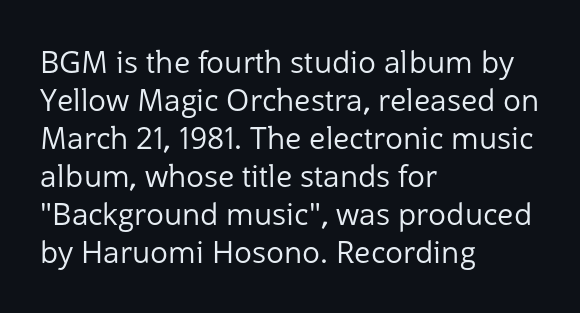
Stems and bowls with no extra thickness — not bold. You could call the tracking neutral — neither tight nor loose. Is this a fixed-width face? No — the glyphs have proportional, varying widths. The font family rendered here belongs to the sans-serif group.
